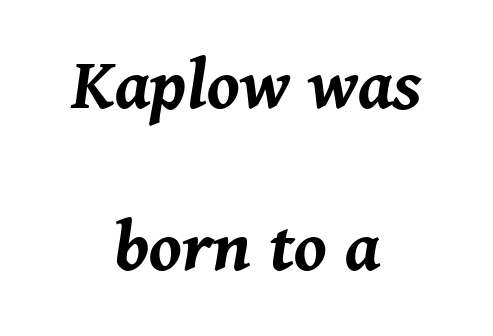
The letters are slanted; this is an italic face. Descenders hang freely into open space. Each letter keeps its own natural width here, so spacing adapts to shape. These lines stand farther apart than default settings would place them. Compared with an ordinary text face, these strokes are far heavier — a full bold.
